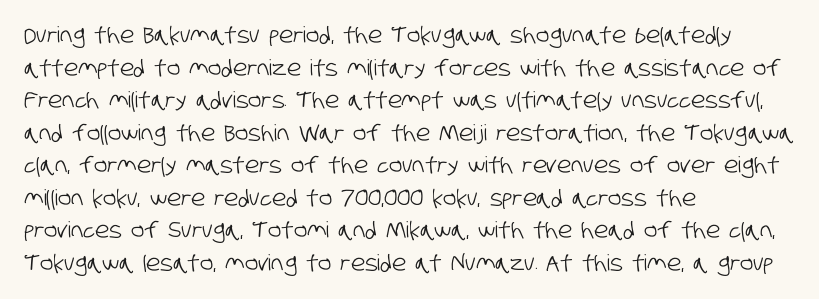
The image shows 22 px text type; set left-aligned, normal line spacing (1.48x), normal letter spacing, not underlined.
